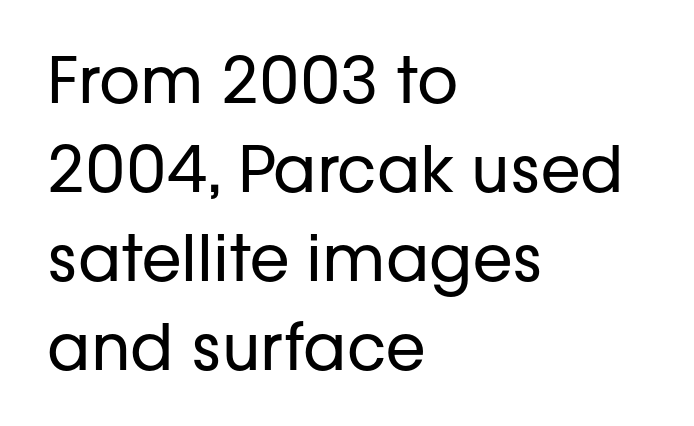
{"serif": "no", "italic": "no", "bold": "no", "weight": "regular", "width": "normal", "stroke_contrast": "low", "x_height": "medium", "monospaced": "no", "underline": "no", "align": "left", "line_spacing": "normal", "line_spacing_ratio": 1.39, "letter_spacing": "normal", "letter_spacing_em": 0.0, "glyph_px": 64}
